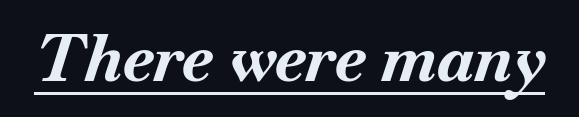
{"italic": "yes", "lean": "right", "slant_degrees": 18, "bold": "yes", "weight": "bold", "width": "normal", "stroke_contrast": "medium", "x_height": "small", "monospaced": "no", "underline": "yes", "letter_spacing": "normal", "letter_spacing_em": 0.0, "glyph_px": 64}
